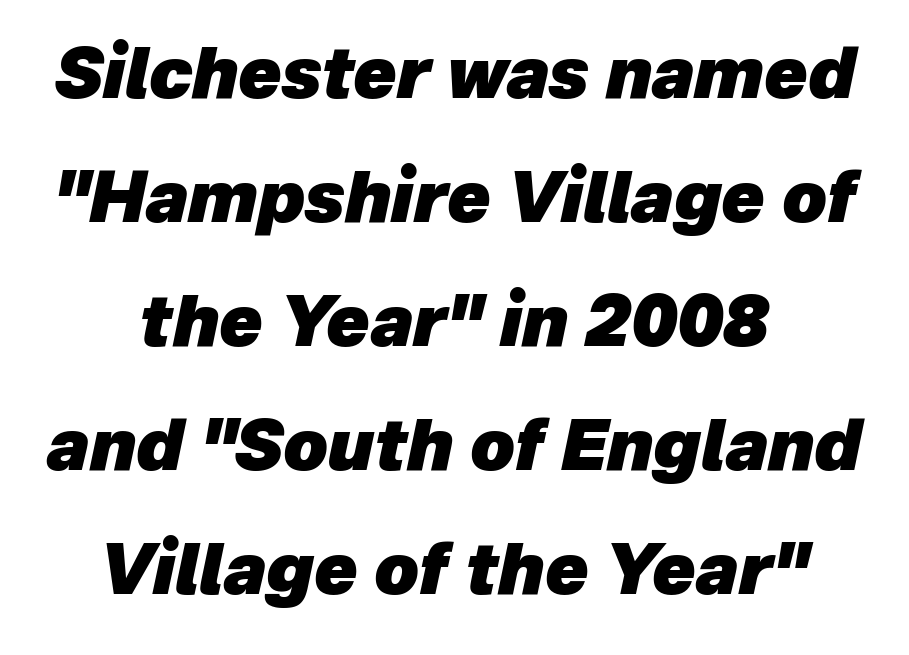
The image shows 70 px heavy type, italic (leaning right); set centered, line spacing 1.77x, normal letter spacing, not underlined; low stroke contrast and a medium x-height.
